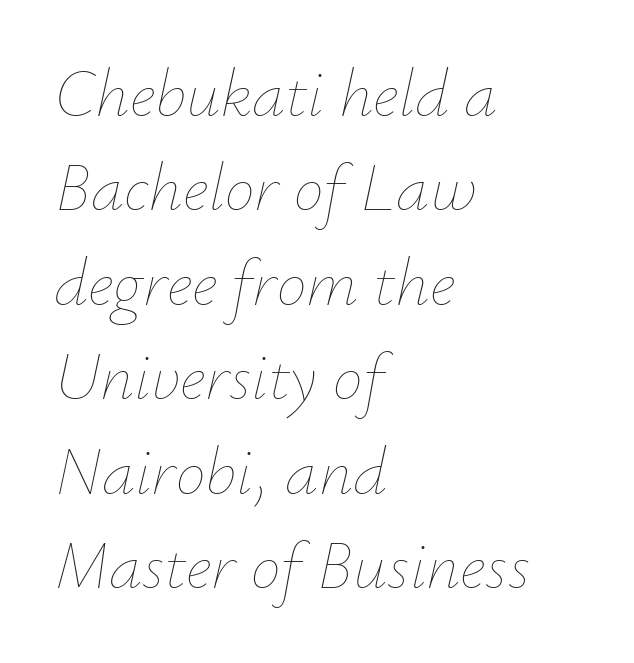
Underlining? Definitely not there. What stands out about the letter spacing? Nothing — it is the standard amount. Is this a heavy cut? Hardly; it is regular or lighter. Teacher's note: observe the even left margin — that is flush-left alignment.
